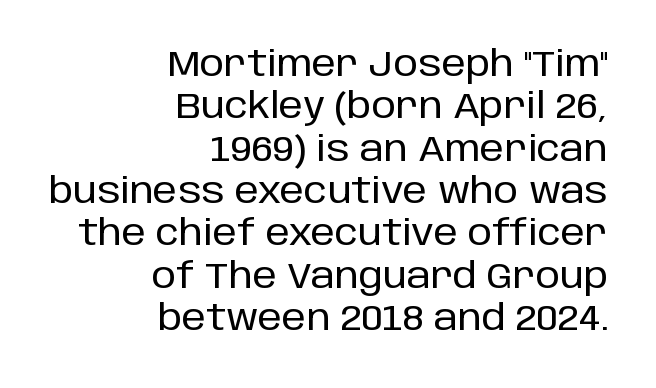
The font's upright variant was chosen for this text. Clear beneath every line of the passage. A typesetter would label this face a sans. Note the varied advance widths — an 'i' is clearly narrower than an 'm'. Every row of glyphs terminates at an identical x-position on the right.
